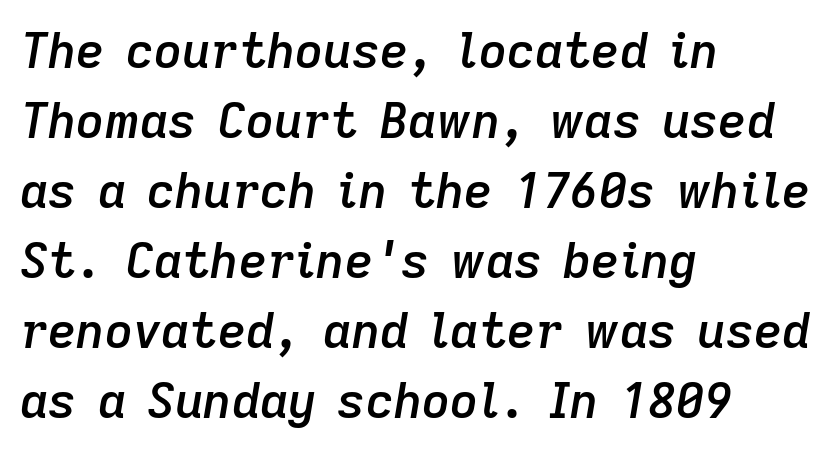
Q: Is the text bold? A: Semi-bold.
Q: Is the text italic (slanted)? A: Yes, it leans right by about 9 degrees.
Q: Is the text underlined? A: No.
Q: How is the paragraph aligned? A: Left-aligned.
Q: Is the spacing between letters normal or unusually wide? A: Normal.
Q: Is the spacing between lines tight, normal or loose? A: Normal.
Q: Width (condensed, normal, or wide)? A: Normal.
Q: Stroke contrast? A: Low.
Q: x-height? A: Medium.
Q: Monospaced? A: No.
